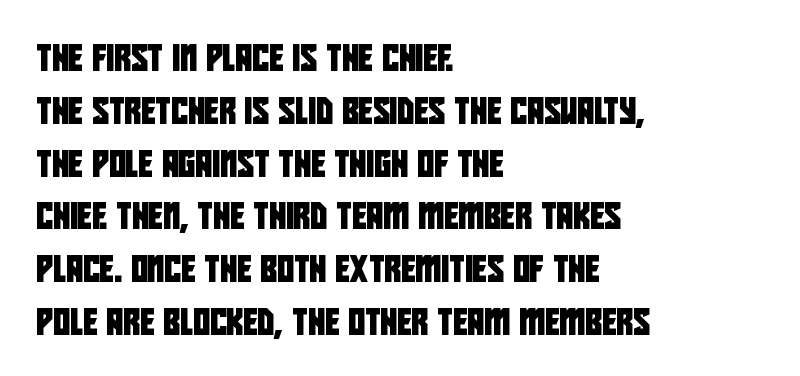
{"underline": "no", "align": "left", "line_spacing": "loose", "line_spacing_ratio": 2.03, "letter_spacing": "normal", "letter_spacing_em": 0.0, "glyph_px": 26}
